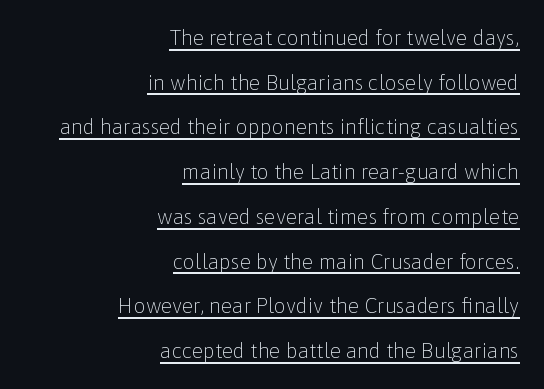
Letter spacing: default. The leading is generous, giving the passage an open texture. No italicization has been applied; the sample stays upright. Horizontally, the lines are justified to the trailing edge only. This sample carries an underscore along the baseline area.
